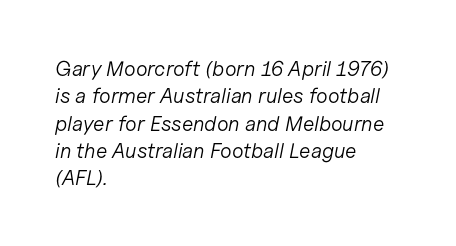
Reading down the column, the eye jumps a familiar distance to each next line. In CSS terms this would be text-align: left. There's an unmistakable incline to the writing here. The gaps between neighbouring characters are ordinary and unremarkable. The zone under the glyphs is completely vacant.
